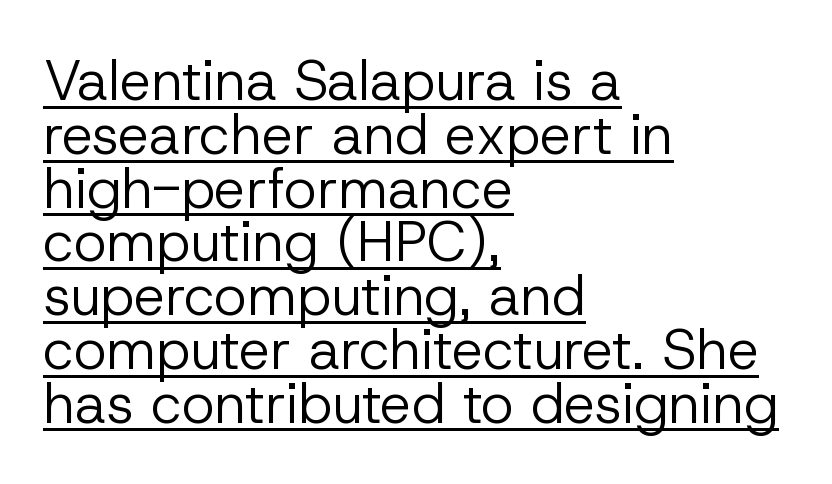
Q: Is the text bold? A: No.
Q: Is the text italic (slanted)? A: No, it is upright.
Q: Is the typeface a serif or a sans-serif typeface? A: Sans-serif.
Q: Is the text underlined? A: Yes.
Q: How is the paragraph aligned? A: Left-aligned.
Q: Is the spacing between letters normal or unusually wide? A: Normal.
Q: Is the spacing between lines tight, normal or loose? A: Tight.
Q: Width (condensed, normal, or wide)? A: Normal.
Q: Stroke contrast? A: Low.
Q: x-height? A: Medium.
Q: Monospaced? A: No.
